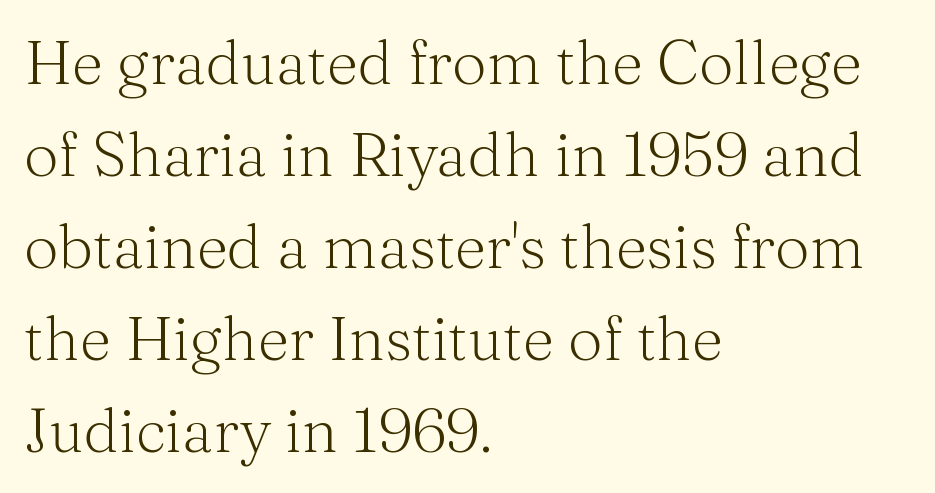
The image shows 61 px light serif type, upright; set left-aligned, normal line spacing (1.51x), normal letter spacing, not underlined; medium stroke contrast and a medium x-height.
